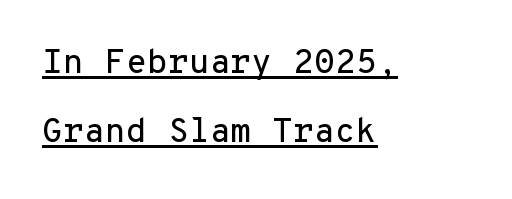
{"serif": "no", "italic": "no", "width": "normal", "stroke_contrast": "low", "x_height": "medium", "monospaced": "yes", "underline": "yes", "align": "left", "line_spacing": "loose", "line_spacing_ratio": 2.03, "letter_spacing": "normal", "letter_spacing_em": 0.0, "glyph_px": 34}
